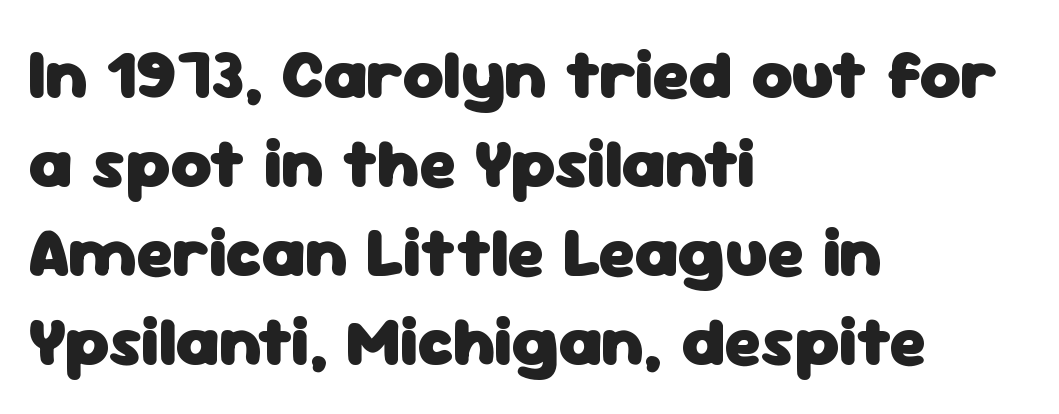
Classification — sans serif. These lines keep a tight, regular rhythm from letter to letter. Heft: maximum for text — a bold. Decoration check: the copy has no underline.
